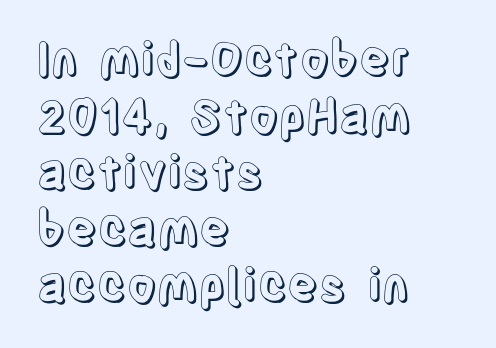
Q: Is the text italic (slanted)? A: No, it is upright.
Q: Is the text underlined? A: No.
Q: How is the paragraph aligned? A: Left-aligned.
Q: Is the spacing between letters normal or unusually wide? A: Normal.
Q: Width (condensed, normal, or wide)? A: Condensed.
Q: x-height? A: Large.
Q: Monospaced? A: No.
